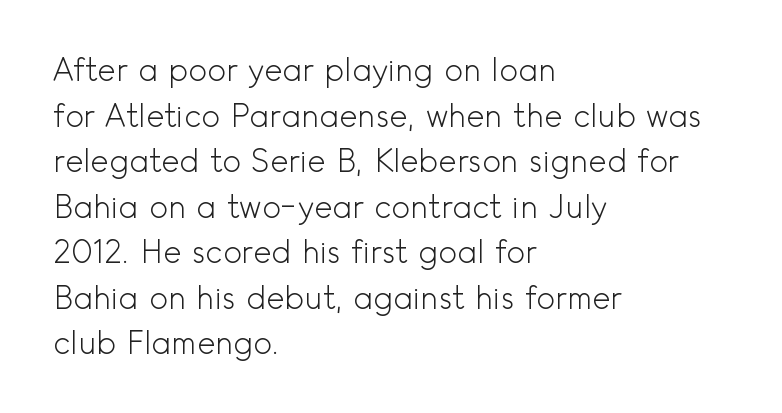
Q: Is the text bold? A: No.
Q: Is the text italic (slanted)? A: No, it is upright.
Q: Is the typeface a serif or a sans-serif typeface? A: Sans-serif.
Q: Is the text underlined? A: No.
Q: How is the paragraph aligned? A: Left-aligned.
Q: Is the spacing between letters normal or unusually wide? A: Normal.
Q: Is the spacing between lines tight, normal or loose? A: Normal.
Q: Width (condensed, normal, or wide)? A: Normal.
Q: x-height? A: Small.
Q: Monospaced? A: No.
